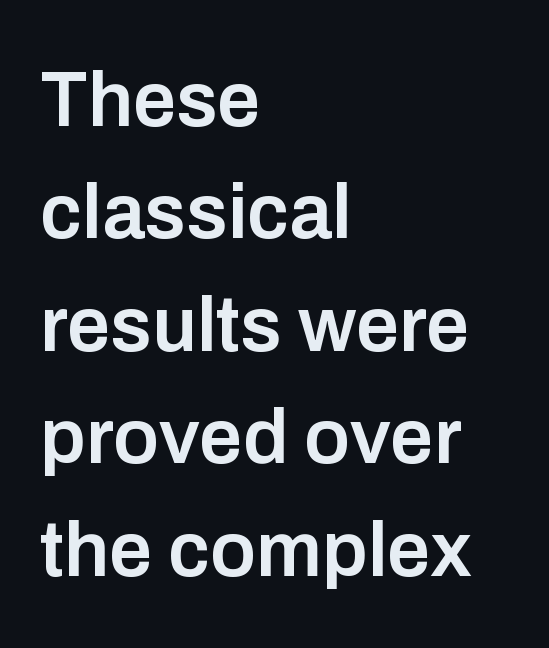
The image shows 77 px semibold sans-serif type, upright; set left-aligned, normal line spacing (1.46x), normal letter spacing, not underlined; low stroke contrast and a medium x-height.
